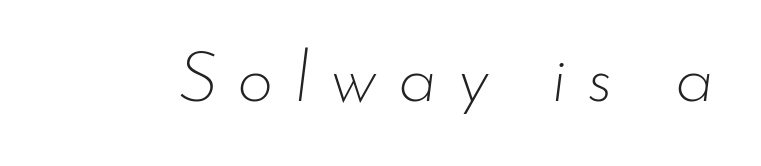
{"italic": "yes", "lean": "right", "slant_degrees": 7, "bold": "no", "weight": "thin", "width": "normal", "stroke_contrast": "low", "x_height": "small", "monospaced": "no", "underline": "no", "letter_spacing": "wide", "letter_spacing_em": 0.29, "glyph_px": 71}
